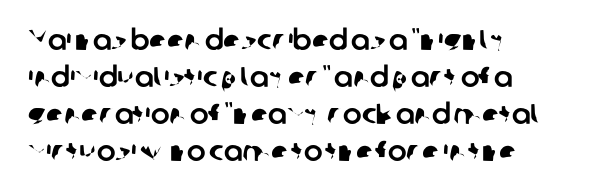
The image shows 28 px sans-serif type; set left-aligned, normal line spacing (1.32x), normal letter spacing, not underlined; low stroke contrast and a medium x-height.
